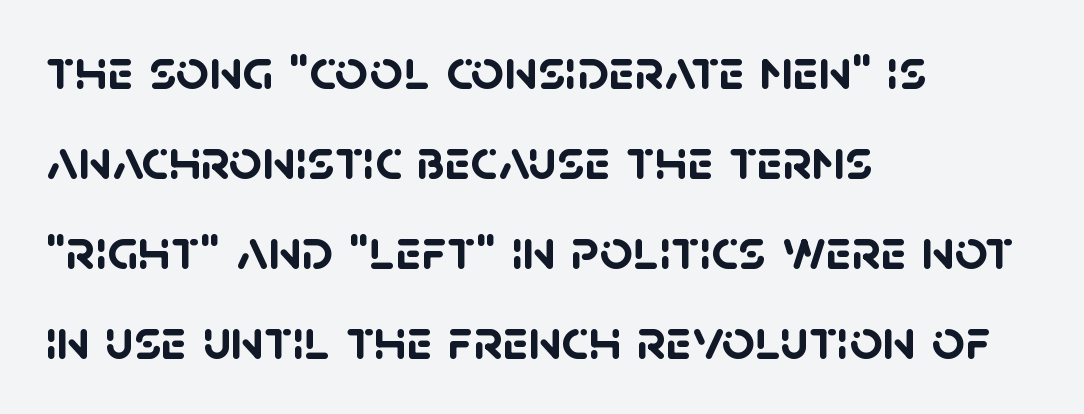
{"serif": "no", "bold": "yes", "weight": "semibold", "width": "normal", "stroke_contrast": "low", "x_height": "large", "monospaced": "no", "underline": "no", "align": "left", "line_spacing": "normal", "line_spacing_ratio": 1.55, "letter_spacing": "normal", "letter_spacing_em": 0.0, "glyph_px": 58}
